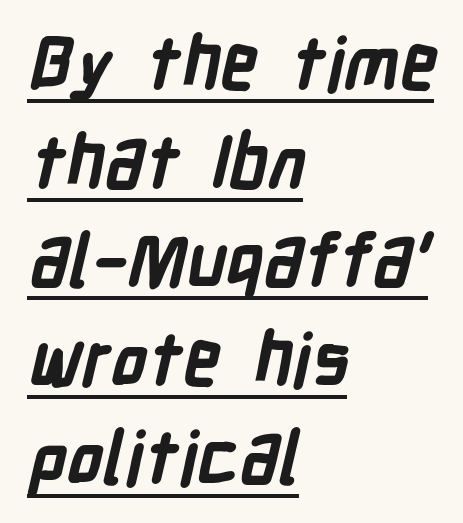
The image shows 73 px bold, condensed sans-serif type; set left-aligned, normal line spacing (1.35x), normal letter spacing, underlined; low stroke contrast and a medium x-height.
